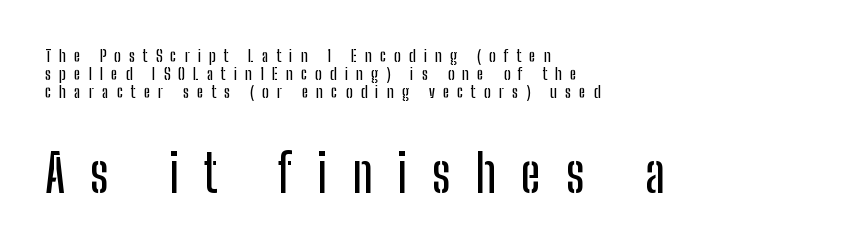
Q: Is the text italic (slanted)? A: No, it is upright.
Q: Is the typeface a serif or a sans-serif typeface? A: Sans-serif.
Q: Is the text underlined? A: No.
Q: How is the paragraph aligned? A: Left-aligned.
Q: Is the spacing between letters normal or unusually wide? A: Unusually wide.
Q: Is the spacing between lines tight, normal or loose? A: Tight.
Q: Which block of text is set in a larger size, the first (top) or the second (bottom)? A: The second (bottom) one.
Q: Width (condensed, normal, or wide)? A: Condensed.
Q: Stroke contrast? A: Low.
Q: x-height? A: Medium.
Q: Monospaced? A: No.
